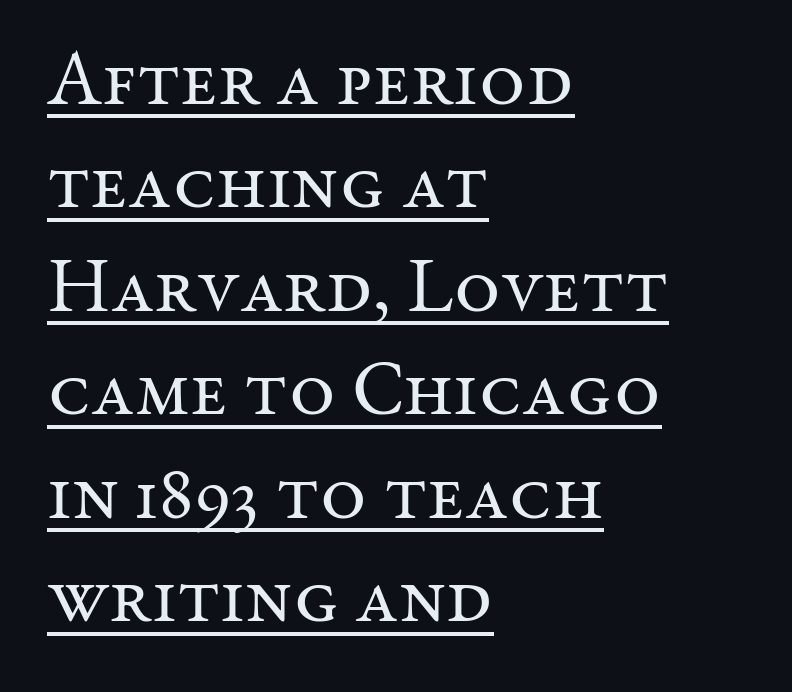
Between one letter and the next there's only the usual sliver of space. The face used here is seriffed, in the tradition of book romans. The face used here is proportionally spaced, like ordinary book or web type. Stroke mass is kept to a normal reading level or below. Quick note: underline on.
